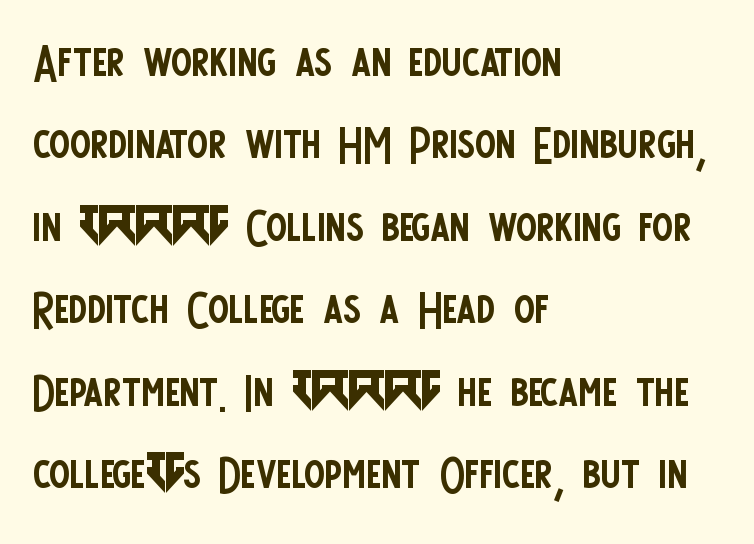
The image shows 62 px regular-weight, condensed sans-serif type, upright; set left-aligned, normal line spacing (1.33x), normal letter spacing, not underlined; low stroke contrast and a large x-height.
